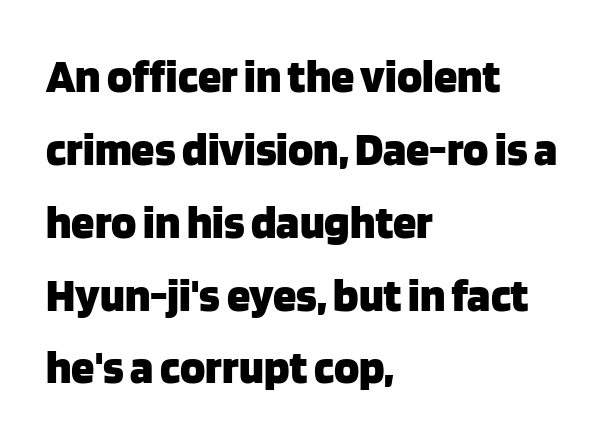
The space between consecutive lines is moderate. The lines in this sample share a left origin and differ only in where they stop. Nobody drew a line under any word here. The text was rendered using a sans face with plain stroke endings. Honestly, the letter spacing is just normal — you wouldn't notice it.
